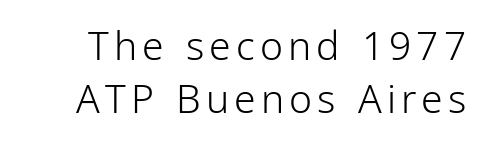
The letters stand straight up with perfectly vertical stems. Students, observe: this is what conventionally led text looks like. The passage shown is not bold in any degree. Serif or sans? Sans — the stroke terminals are bare. Varying glyph widths throughout — classic text-font behaviour. Descenders are the only things crossing below the line.
